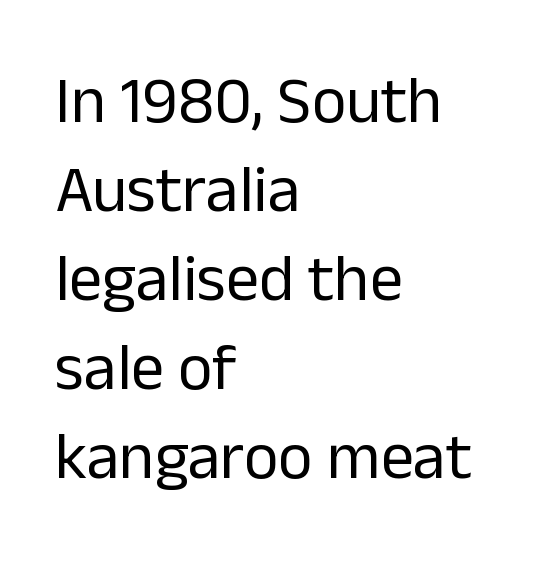
Line beginnings align vertically; line endings do not. No letter is thick-stroked: the sample isn't bold. Vertically, the passage feels balanced, rows spaced as you'd expect. Plain, unruled lines of type. The rendering keeps characters at their native spacing. These lines were composed using upright roman letters.
